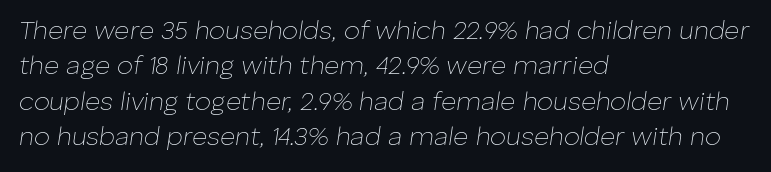
Emphasis-style slanted type is in use. Spacing between characters is what you'd get straight out of the box. Stems here are at most as thick as an everyday book face. Normally led — the rows are evenly, conventionally spaced. Leftover space on each line is placed entirely after the last word. No word sits above an underline.
